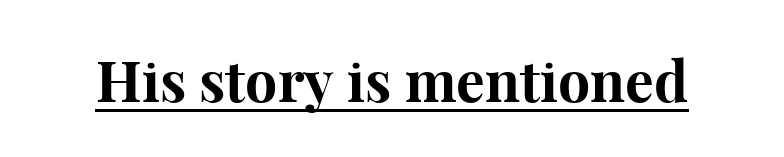
{"serif": "yes", "italic": "no", "bold": "yes", "weight": "bold", "width": "normal", "stroke_contrast": "high", "x_height": "medium", "monospaced": "no", "underline": "yes", "letter_spacing": "normal", "letter_spacing_em": 0.0, "glyph_px": 57}
